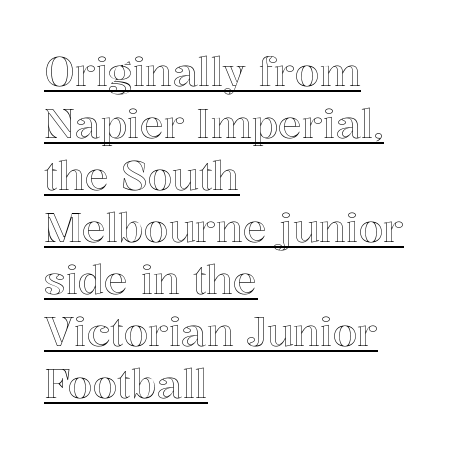
{"italic": "no", "width": "normal", "x_height": "medium", "monospaced": "no", "underline": "yes", "align": "left", "line_spacing": "normal", "line_spacing_ratio": 1.3, "letter_spacing": "normal", "letter_spacing_em": 0.0, "glyph_px": 40}
